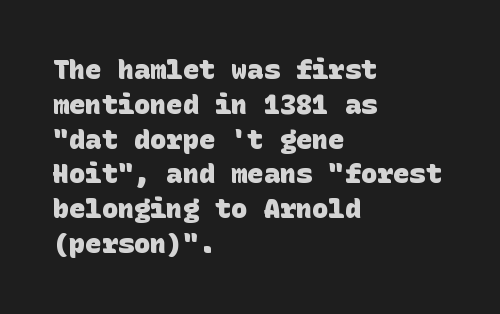
The image shows 27 px bold type; set left-aligned, normal line spacing (1.29x), normal letter spacing, not underlined.
